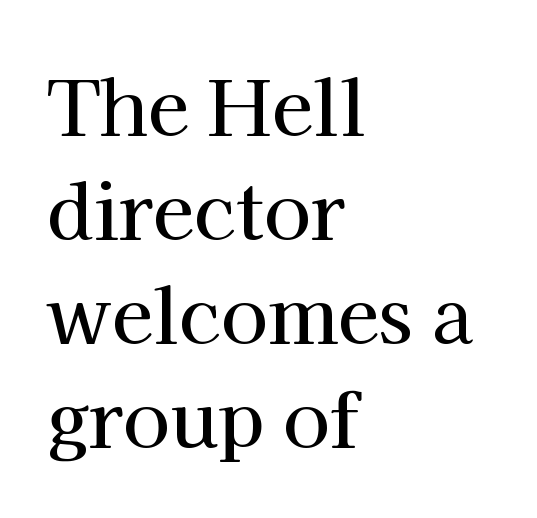
{"serif": "yes", "italic": "no", "width": "normal", "stroke_contrast": "high", "x_height": "medium", "monospaced": "no", "underline": "no", "align": "left", "line_spacing": "normal", "line_spacing_ratio": 1.37, "letter_spacing": "normal", "letter_spacing_em": 0.0, "glyph_px": 76}
